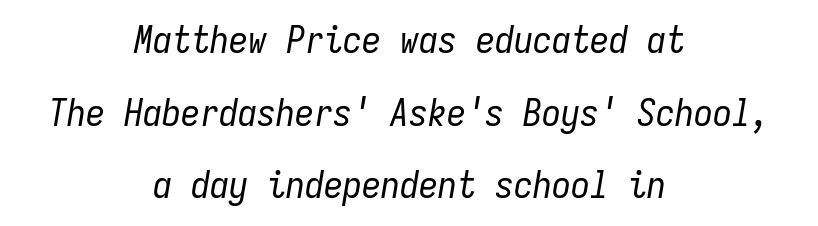
{"italic": "yes", "lean": "right", "slant_degrees": 9, "bold": "no", "weight": "regular", "width": "condensed", "stroke_contrast": "low", "x_height": "medium", "monospaced": "yes", "underline": "no", "align": "center", "line_spacing": "loose", "line_spacing_ratio": 1.91, "letter_spacing": "normal", "letter_spacing_em": 0.0, "glyph_px": 38}
